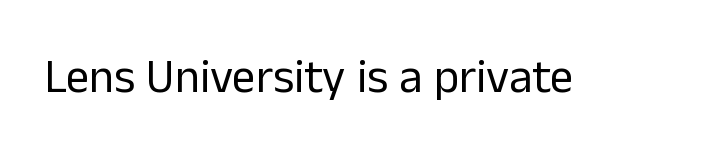
The image shows 47 px regular-weight sans-serif type, upright; set normal letter spacing, not underlined; low stroke contrast and a medium x-height.
